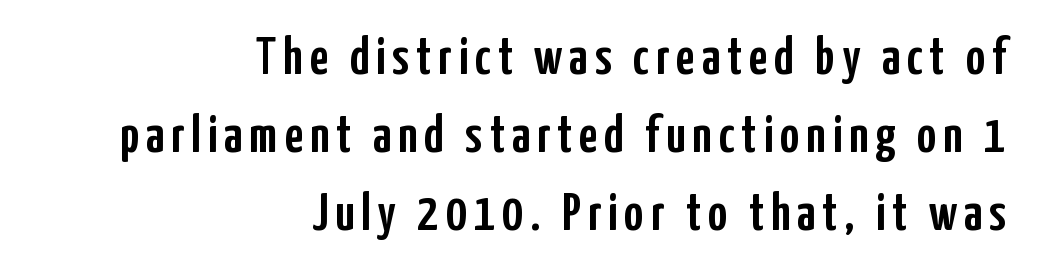
{"serif": "no", "italic": "no", "width": "condensed", "stroke_contrast": "low", "x_height": "medium", "monospaced": "no", "underline": "no", "align": "right", "line_spacing": "normal", "line_spacing_ratio": 1.47, "glyph_px": 53}
